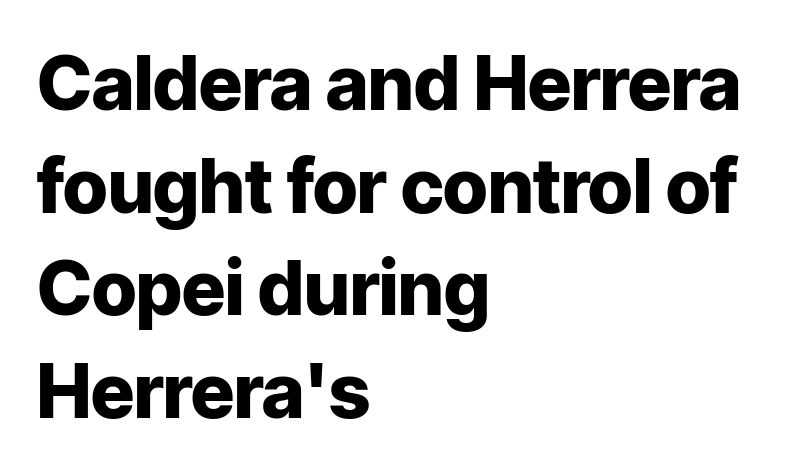
The image shows 75 px heavy sans-serif type, upright; set left-aligned, normal line spacing (1.37x), normal letter spacing, not underlined; low stroke contrast and a medium x-height.
